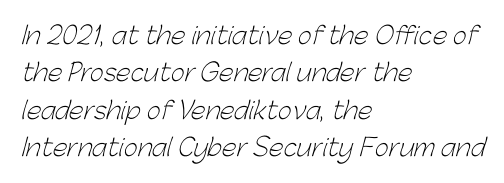
Q: Is the text bold? A: No.
Q: Is the text underlined? A: No.
Q: How is the paragraph aligned? A: Left-aligned.
Q: Is the spacing between letters normal or unusually wide? A: Normal.
Q: Is the spacing between lines tight, normal or loose? A: Normal.
